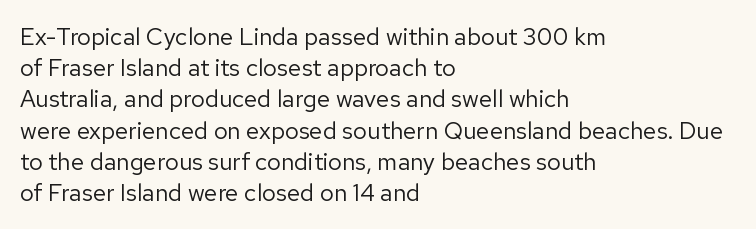
The image shows 24 px text type, upright; set left-aligned, normal line spacing (1.3x), normal letter spacing, not underlined.
